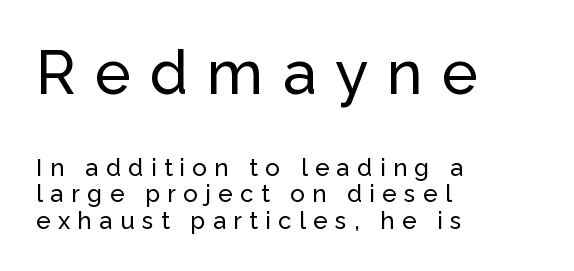
The image shows 61 px sans-serif type, upright; set left-aligned, tight line spacing (1.11x), unusually wide letter spacing (+0.31 em), not underlined; the first (top) block is 2.54x larger; low stroke contrast and a medium x-height.
